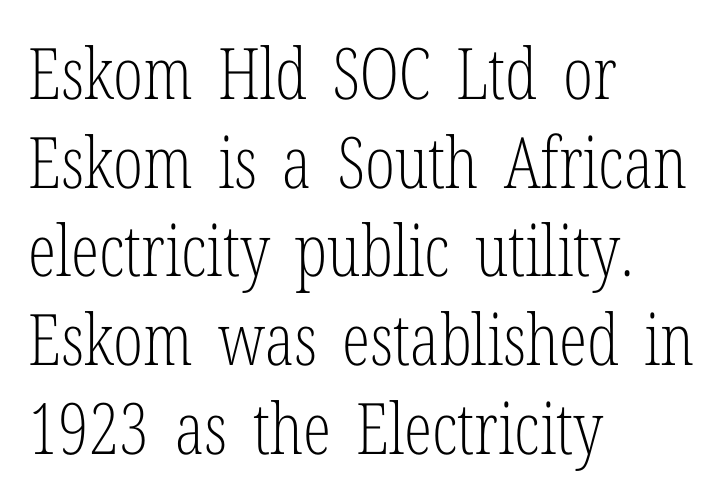
These lines are set flush left with a ragged right edge. Line spacing here is normal. Letters rest on an invisible, unmarked baseline. What kind of face is this? One with serifs. The rendering uses natural spacing where letterforms have individual widths.
